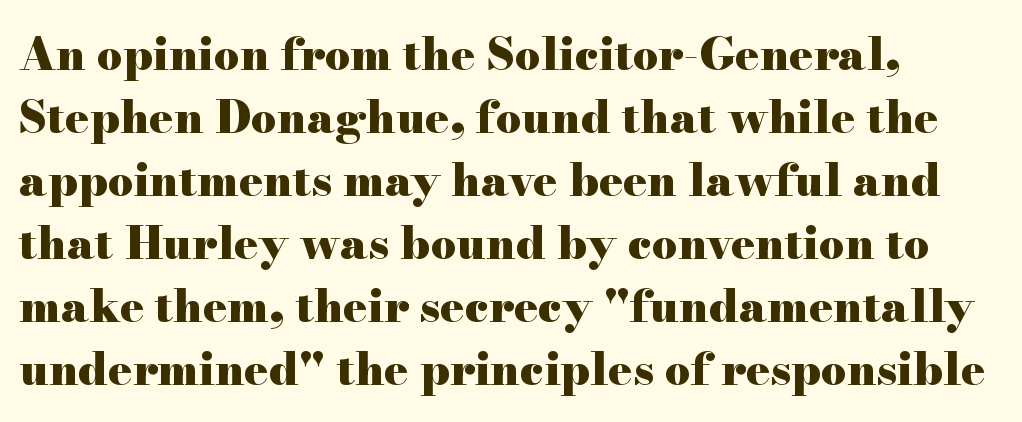
Q: Is the text bold? A: Yes.
Q: Is the text italic (slanted)? A: No, it is upright.
Q: Is the typeface a serif or a sans-serif typeface? A: Serif.
Q: Is the text underlined? A: No.
Q: How is the paragraph aligned? A: Left-aligned.
Q: Is the spacing between letters normal or unusually wide? A: Normal.
Q: Is the spacing between lines tight, normal or loose? A: Normal.
Q: Width (condensed, normal, or wide)? A: Wide.
Q: Stroke contrast? A: High.
Q: x-height? A: Small.
Q: Monospaced? A: No.
